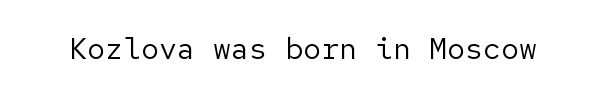
{"serif": "no", "italic": "no", "bold": "no", "weight": "regular", "width": "normal", "stroke_contrast": "low", "x_height": "medium", "underline": "no", "letter_spacing": "normal", "letter_spacing_em": 0.0, "glyph_px": 30}
